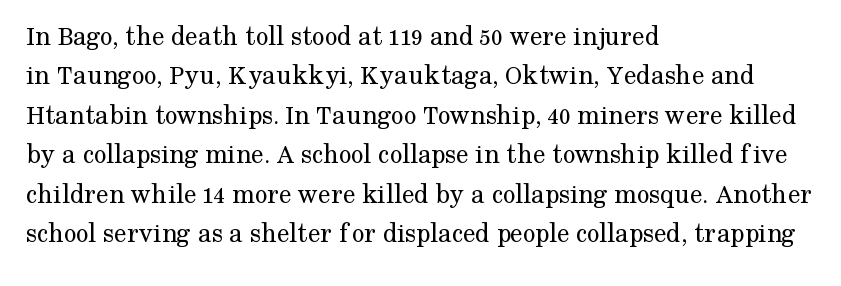
Italic? Not at all — the glyphs are vertical. The strokes are not fattened; the text isn't bold. Typeset ragged right — the left edge is the straight one. The horizontal fit of the characters is conventional and even. Letters rest on an invisible, unmarked baseline.
